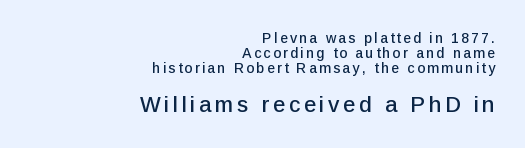
The image shows 22 px text type, upright; set right-aligned, tight line spacing (1.06x), not underlined; the second (bottom) block is 1.57x larger.
